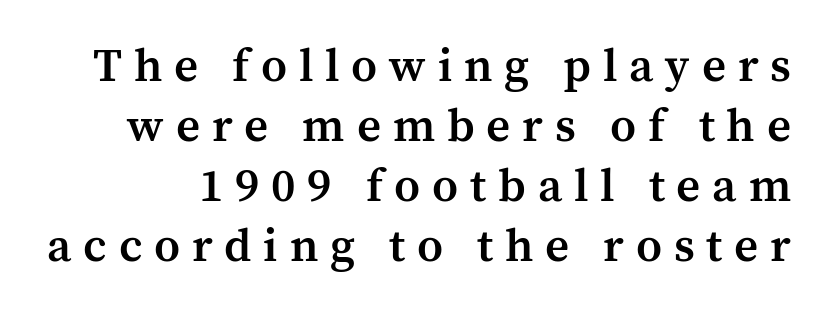
The face used here is rendered with a markedly widened letterfit. Classification — serif. One glance says typical: line gaps are just what's usual. Has an underline been added? It has not.
